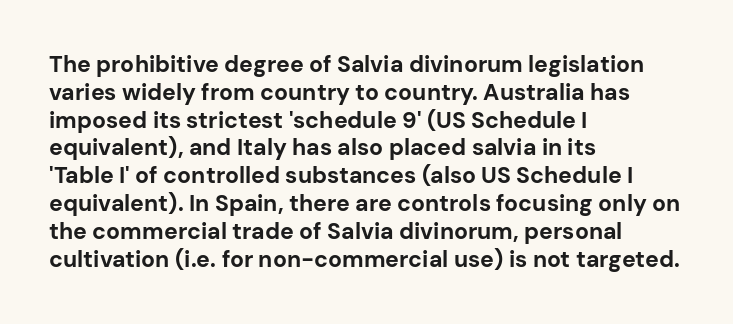
Q: Is the text bold? A: Yes.
Q: Is the text italic (slanted)? A: No, it is upright.
Q: Is the text underlined? A: No.
Q: How is the paragraph aligned? A: Left-aligned.
Q: Is the spacing between letters normal or unusually wide? A: Normal.
